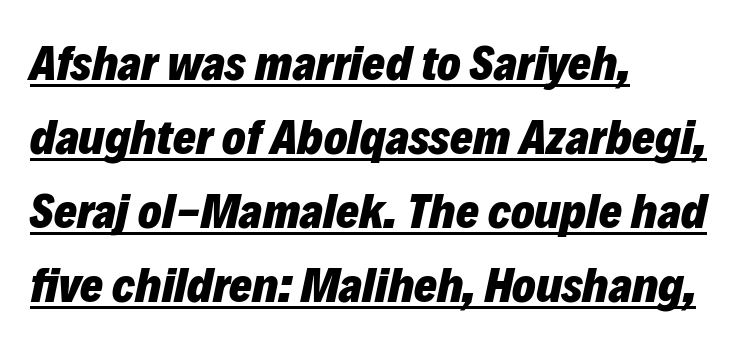
Heavy-handed strokes throughout: this text is bold. You could not count columns in this text — the font is proportionally spaced. This sample carries an underscore along the baseline area. Layout note: lines flush left. The rows are spaced the way most documents space them.
